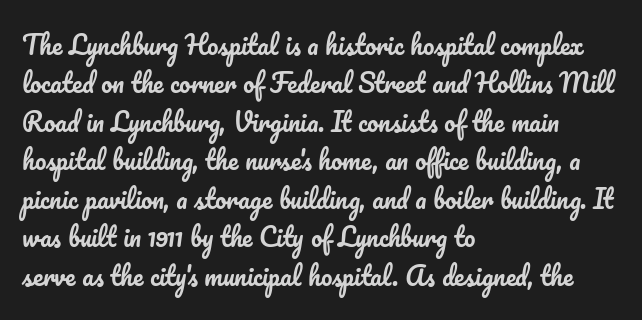
{"underline": "no", "align": "left", "line_spacing": "normal", "line_spacing_ratio": 1.54, "letter_spacing": "normal", "letter_spacing_em": 0.0, "glyph_px": 25}
